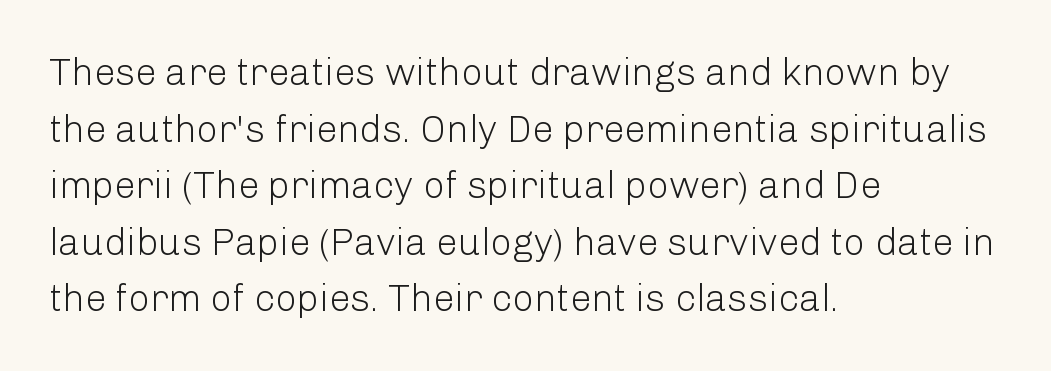
The compositor pushed each line to the left boundary. Check the space under the baseline: it is left empty. Students, observe: this is what conventionally led text looks like. Think of a printed novel: that variable character pitch is what you see here. Tall strokes in this sample are plumb rather than angled. Tracking here is standard; glyphs follow each other at the usual distance.
